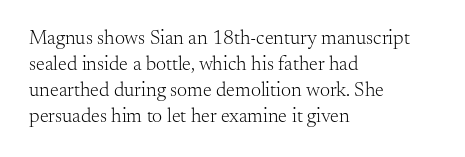
Where is the straight margin? On the left. This sample keeps an unexceptional amount of space between lines. The typesetting does not lean heavy: it is not bold. The gaps between neighbouring characters are ordinary and unremarkable. A clean baseline with only descenders dipping below it.
